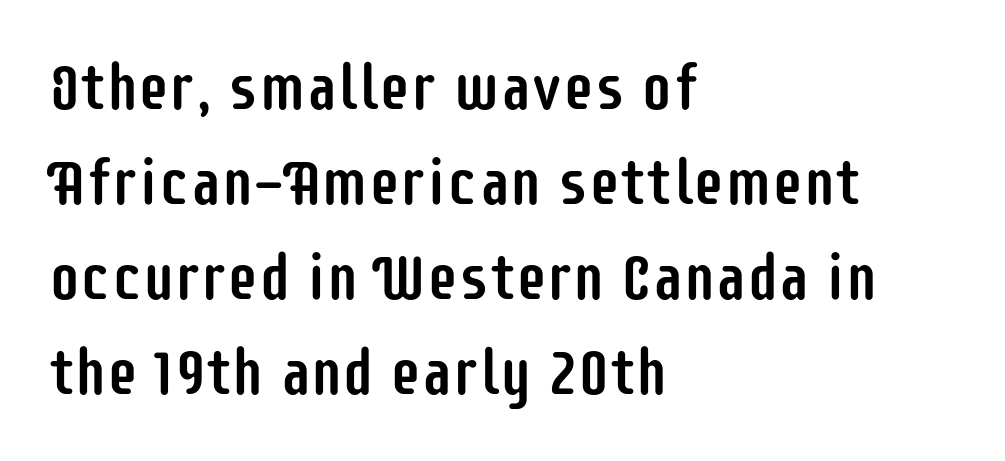
Q: Is the text italic (slanted)? A: No, it is upright.
Q: Is the typeface a serif or a sans-serif typeface? A: Sans-serif.
Q: Is the text underlined? A: No.
Q: How is the paragraph aligned? A: Left-aligned.
Q: Is the spacing between letters normal or unusually wide? A: Normal.
Q: Is the spacing between lines tight, normal or loose? A: Normal.
Q: Width (condensed, normal, or wide)? A: Condensed.
Q: Stroke contrast? A: Low.
Q: x-height? A: Large.
Q: Monospaced? A: No.
